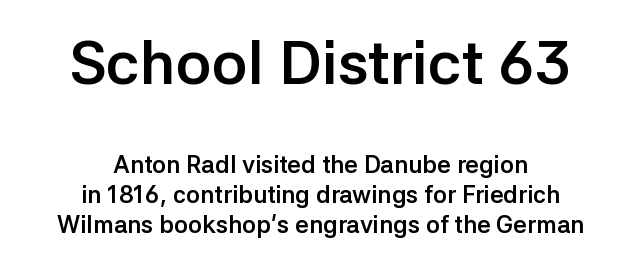
Every stem runs plumb, perpendicular to the baseline. In terms of weight, the rendering is a true, heavy bold. Each new line begins a customary step beneath the previous one. Looks like regular typesetting: each glyph gets only the width it needs.
